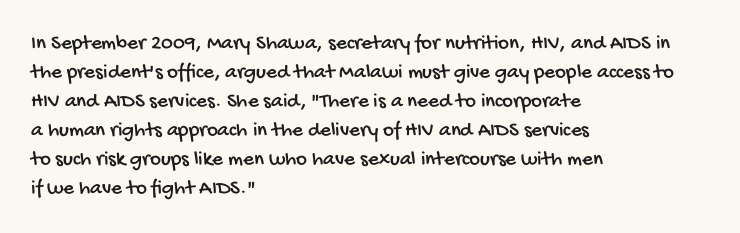
Successive baselines arrive at the customary interval. The gap between lines stays unmarked. The setting favours the left margin, as ordinary paragraphs usually do. This rendering leaves character spacing at its baseline value.
